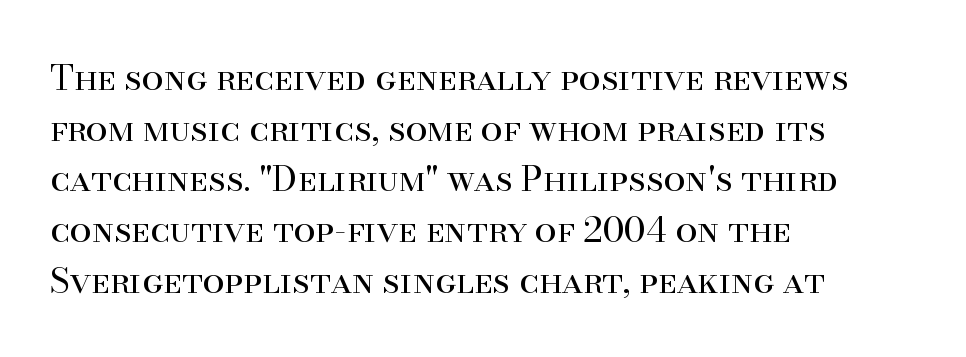
The image shows 35 px regular-weight serif type, upright; set left-aligned, normal line spacing (1.45x), normal letter spacing, not underlined; high stroke contrast and a small x-height.
